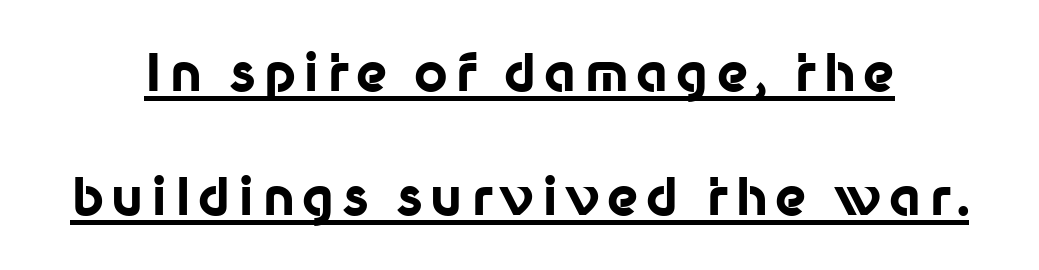
The image shows 52 px bold sans-serif type, upright; set loose line spacing (2.39x), underlined; low stroke contrast and a medium x-height.
